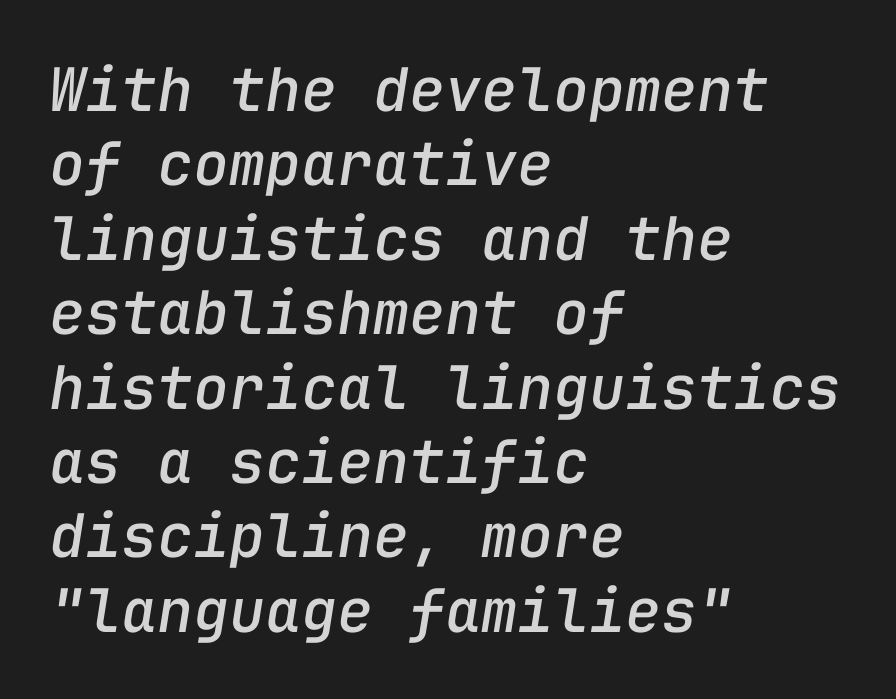
Spacing between characters is what you'd get straight out of the box. It's the slanting kind of type. These lines are rendered in a fixed-pitch font. The glyphs are unaccompanied by any horizontal stroke below them.
